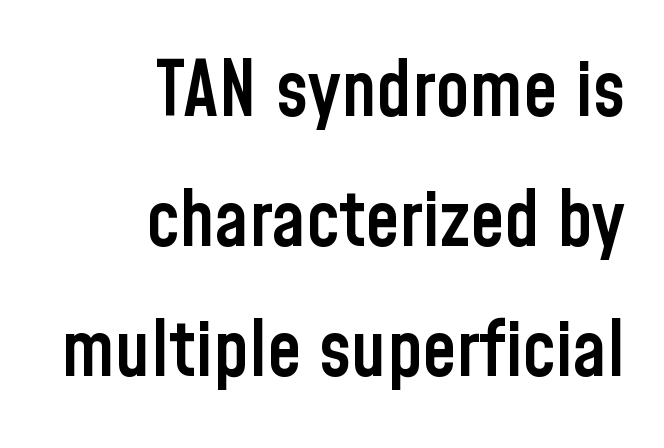
Q: Is the text bold? A: Semi-bold.
Q: Is the text italic (slanted)? A: No, it is upright.
Q: Is the typeface a serif or a sans-serif typeface? A: Sans-serif.
Q: Is the text underlined? A: No.
Q: How is the paragraph aligned? A: Right-aligned.
Q: Is the spacing between letters normal or unusually wide? A: Normal.
Q: Is the spacing between lines tight, normal or loose? A: Normal.
Q: Width (condensed, normal, or wide)? A: Condensed.
Q: Stroke contrast? A: Low.
Q: x-height? A: Medium.
Q: Monospaced? A: No.
